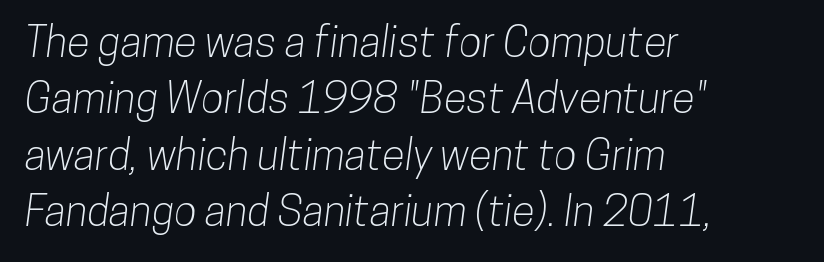
{"serif": "no", "width": "condensed", "stroke_contrast": "low", "x_height": "medium", "monospaced": "no", "underline": "no", "align": "left", "line_spacing": "normal", "line_spacing_ratio": 1.34, "letter_spacing": "normal", "letter_spacing_em": 0.0, "glyph_px": 42}
